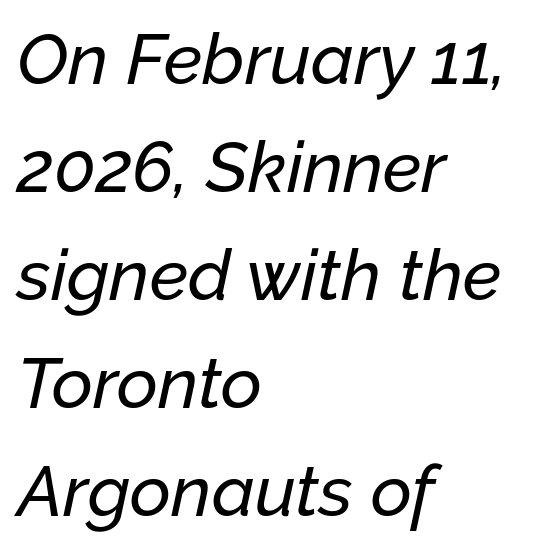
{"italic": "yes", "lean": "right", "slant_degrees": 12, "width": "normal", "stroke_contrast": "low", "x_height": "medium", "monospaced": "no", "underline": "no", "align": "left", "line_spacing": "normal", "line_spacing_ratio": 1.52, "letter_spacing": "normal", "letter_spacing_em": 0.0, "glyph_px": 71}
